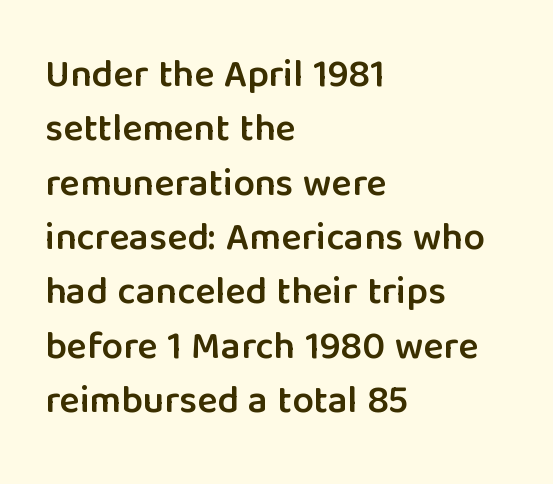
To sum up the face: it is a sans, with no serifs. Horizontal bands of white between lines are of average thickness. The font is running at a semibold setting, under full bold. No word sits above an underline. The typesetter chose a ragged-right arrangement here.
